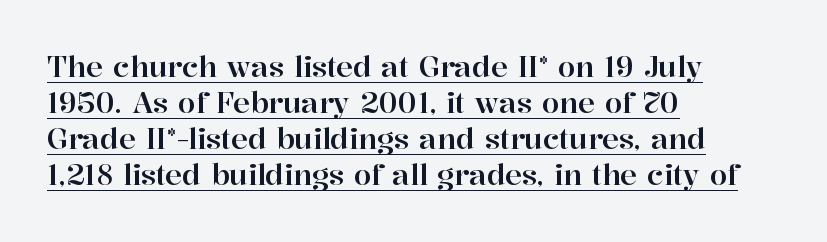
Q: Is the text italic (slanted)? A: No, it is upright.
Q: Is the typeface a serif or a sans-serif typeface? A: Serif.
Q: Is the text underlined? A: Yes.
Q: How is the paragraph aligned? A: Left-aligned.
Q: Is the spacing between letters normal or unusually wide? A: Normal.
Q: Is the spacing between lines tight, normal or loose? A: Normal.
Q: Width (condensed, normal, or wide)? A: Normal.
Q: Stroke contrast? A: High.
Q: x-height? A: Medium.
Q: Monospaced? A: No.
